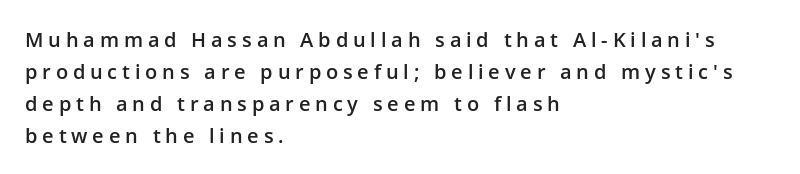
The passage shown is not underscored anywhere. These lines carry some extra weight — a demibold, not a full bold. Reading down the column, the eye jumps a familiar distance to each next line. Tall strokes in this sample are plumb rather than angled. The paragraph has a hard left edge and a soft right edge. Short note: letters widely spaced.
